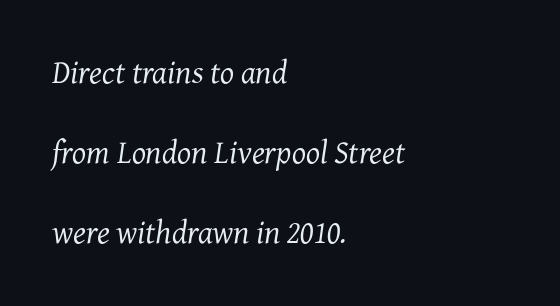
Where is the straight margin? On the left. Spacing between characters is what you'd get straight out of the box. Heft: none added — not bold. Looking at the ascenders, they clearly lean. Note the varied advance widths — an 'i' is clearly narrower than an 'm'. Observe the serifs anchoring each vertical stroke in this sample.
